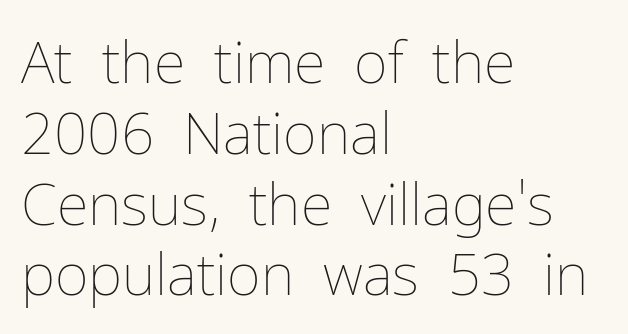
{"italic": "no", "bold": "no", "weight": "thin", "width": "normal", "stroke_contrast": "low", "x_height": "medium", "monospaced": "no", "underline": "no", "align": "left", "line_spacing_ratio": 1.22, "letter_spacing": "normal", "letter_spacing_em": 0.0, "glyph_px": 58}
